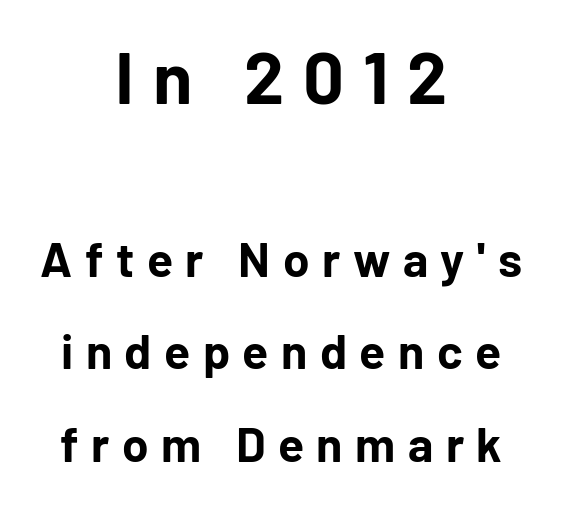
The image shows 72 px bold sans-serif type, upright; set centered, loose line spacing (1.93x), unusually wide letter spacing (+0.26 em), not underlined; the first (top) block is 1.5x larger; low stroke contrast and a medium x-height.
